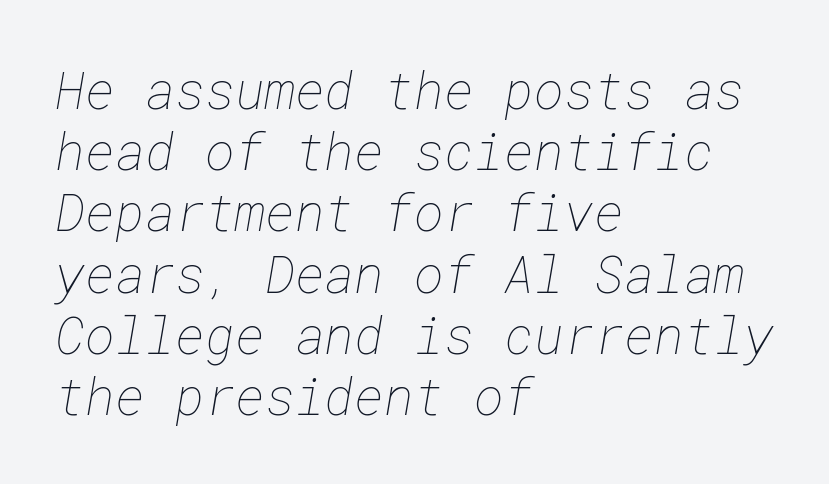
Q: Is the text bold? A: No.
Q: Is the text underlined? A: No.
Q: How is the paragraph aligned? A: Left-aligned.
Q: Is the spacing between letters normal or unusually wide? A: Normal.
Q: Width (condensed, normal, or wide)? A: Normal.
Q: Stroke contrast? A: Low.
Q: x-height? A: Medium.
